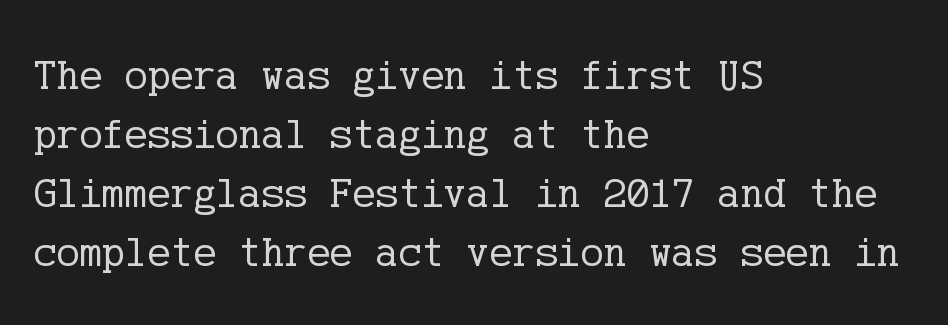
The image shows 43 px regular-weight serif type, upright; set left-aligned, normal line spacing (1.37x), normal letter spacing, not underlined; low stroke contrast and a medium x-height.
